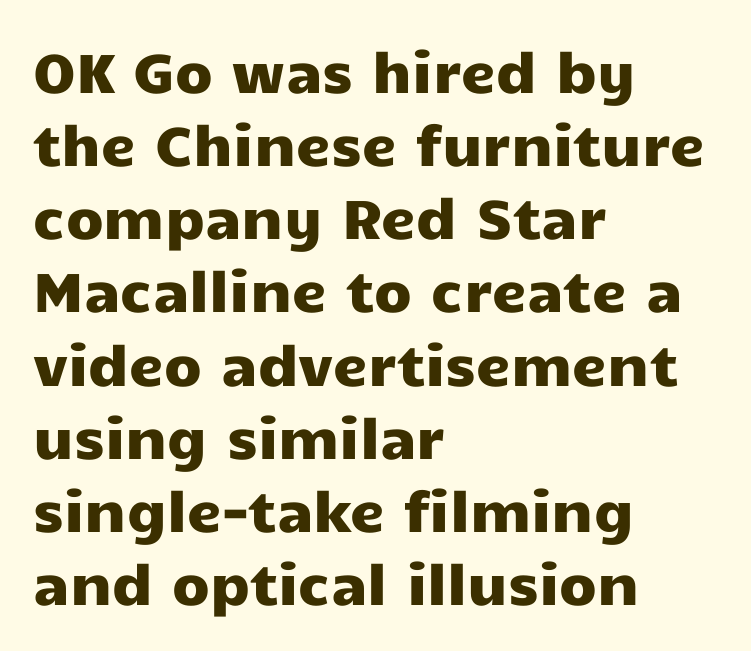
Q: Is the text italic (slanted)? A: No, it is upright.
Q: Is the typeface a serif or a sans-serif typeface? A: Sans-serif.
Q: Is the text underlined? A: No.
Q: How is the paragraph aligned? A: Left-aligned.
Q: Is the spacing between letters normal or unusually wide? A: Normal.
Q: Is the spacing between lines tight, normal or loose? A: Normal.
Q: Width (condensed, normal, or wide)? A: Wide.
Q: Stroke contrast? A: Low.
Q: x-height? A: Medium.
Q: Monospaced? A: No.
